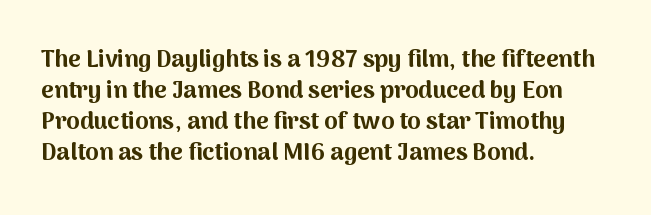
{"italic": "no", "bold": "yes", "underline": "no", "align": "left", "line_spacing": "normal", "line_spacing_ratio": 1.29, "letter_spacing": "normal", "letter_spacing_em": 0.0, "glyph_px": 24}
